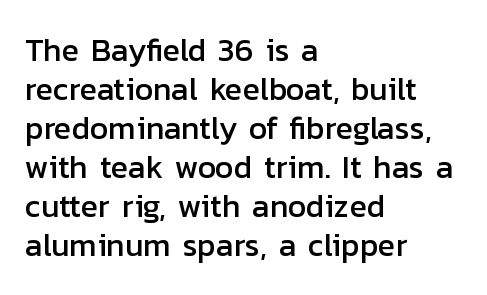
{"serif": "no", "italic": "no", "width": "normal", "stroke_contrast": "low", "x_height": "medium", "monospaced": "no", "underline": "no", "align": "left", "line_spacing_ratio": 1.22, "letter_spacing": "normal", "letter_spacing_em": 0.0, "glyph_px": 32}
